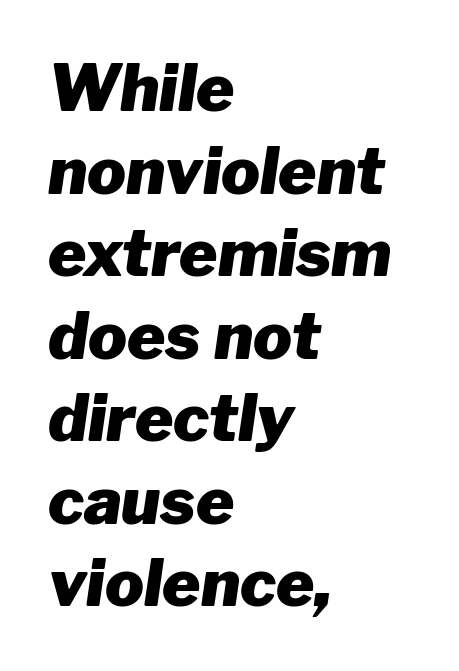
The zone under the glyphs is completely vacant. The designer left line spacing at the default. The typesetting leans heavy: a genuine bold. Posture: slanted. Leftover space on each line is placed entirely after the last word. Letter spacing: default.
